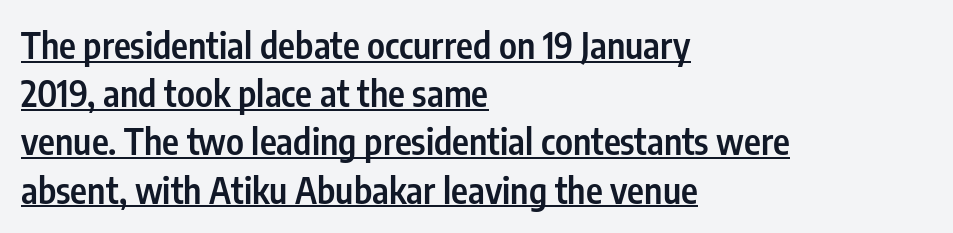
The image shows 36 px semibold, condensed sans-serif type, upright; set left-aligned, normal line spacing (1.34x), normal letter spacing, underlined; low stroke contrast and a medium x-height.
